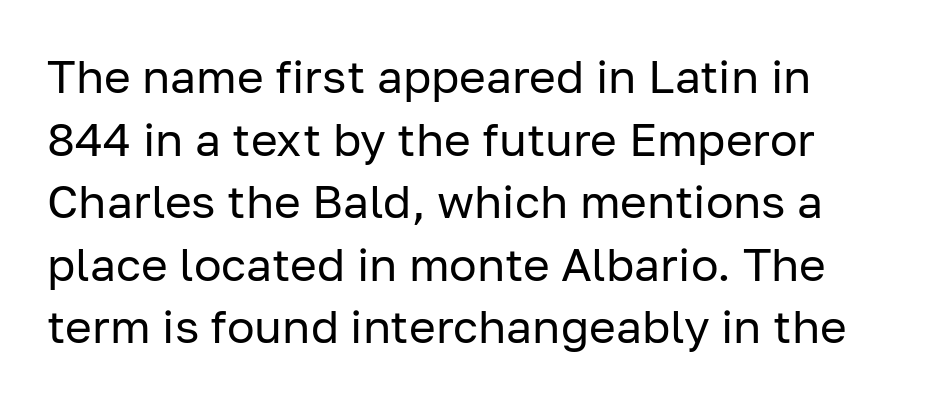
A bare baseline throughout the passage. The letters look calm and open, with moderate or lighter stems. Italic? Not at all — the glyphs are vertical. The passage shown stacks its lines at a standard gap. The rendering uses natural spacing where letterforms have individual widths. The rag falls on the right side of this text block.
